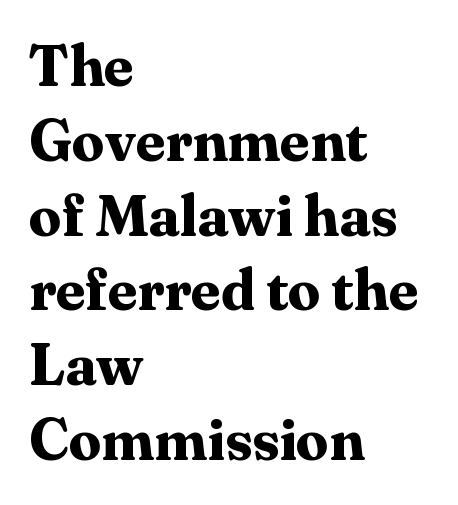
Q: Is the text bold? A: Yes.
Q: Is the text italic (slanted)? A: No, it is upright.
Q: Is the typeface a serif or a sans-serif typeface? A: Serif.
Q: Is the text underlined? A: No.
Q: How is the paragraph aligned? A: Left-aligned.
Q: Is the spacing between letters normal or unusually wide? A: Normal.
Q: Is the spacing between lines tight, normal or loose? A: Normal.
Q: Width (condensed, normal, or wide)? A: Normal.
Q: Stroke contrast? A: Medium.
Q: x-height? A: Medium.
Q: Monospaced? A: No.
